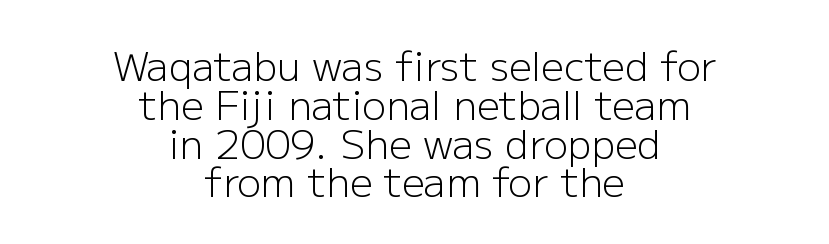
Q: Is the text bold? A: No.
Q: Is the text italic (slanted)? A: No, it is upright.
Q: Is the typeface a serif or a sans-serif typeface? A: Sans-serif.
Q: Is the text underlined? A: No.
Q: How is the paragraph aligned? A: Centered.
Q: Is the spacing between letters normal or unusually wide? A: Normal.
Q: Is the spacing between lines tight, normal or loose? A: Tight.
Q: Width (condensed, normal, or wide)? A: Normal.
Q: Stroke contrast? A: Low.
Q: x-height? A: Medium.
Q: Monospaced? A: No.
